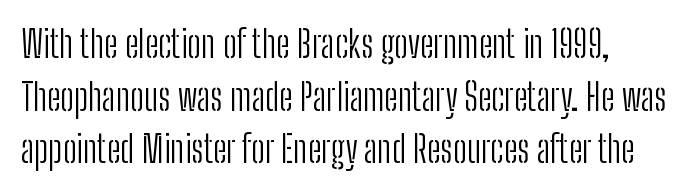
The image shows 37 px light, condensed sans-serif type, upright; set normal line spacing (1.42x), normal letter spacing, not underlined; low stroke contrast and a medium x-height.
